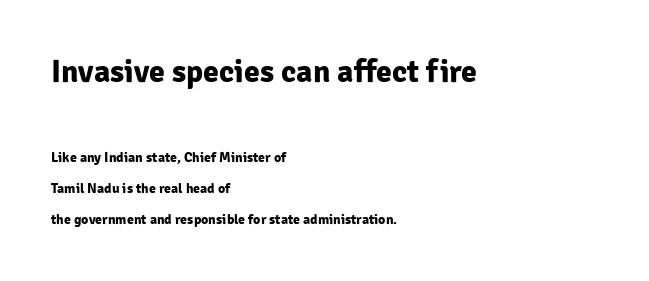
{"serif": "no", "italic": "no", "bold": "yes", "weight": "bold", "width": "normal", "stroke_contrast": "low", "x_height": "medium", "monospaced": "no", "underline": "no", "align": "left", "line_spacing": "loose", "line_spacing_ratio": 2.23, "letter_spacing": "normal", "letter_spacing_em": 0.0, "larger_block": "first", "size_ratio": 2.29, "glyph_px": 32}
